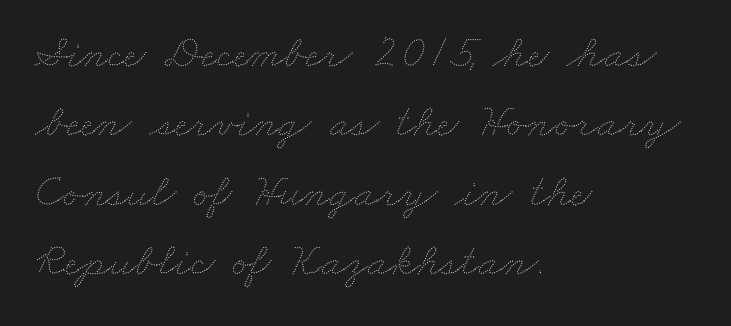
The paragraph shown leans on its left margin. Observe the ordinary spacing: letters are neighbours, not strangers. Baseline-to-baseline distance is the conventional proportion of letter height. Proportional: the letters do not fall into vertical columns. Anything drawn beneath the words? Only blank space. Is the stroke heavy? The answer is a plain regular-or-lighter.
